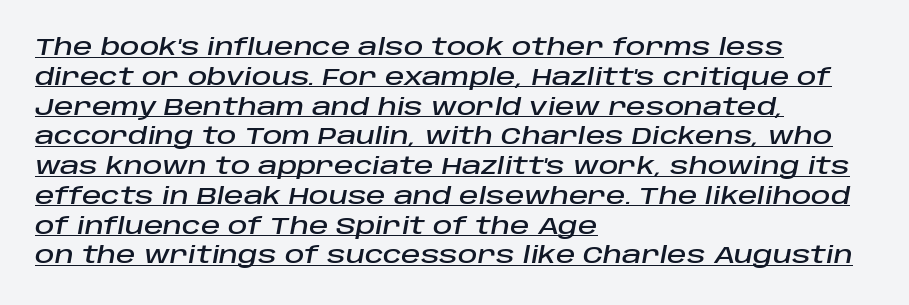
{"italic": "yes", "lean": "right", "slant_degrees": 10, "underline": "yes", "align": "left", "line_spacing_ratio": 1.24, "letter_spacing": "normal", "letter_spacing_em": 0.0, "glyph_px": 24}
